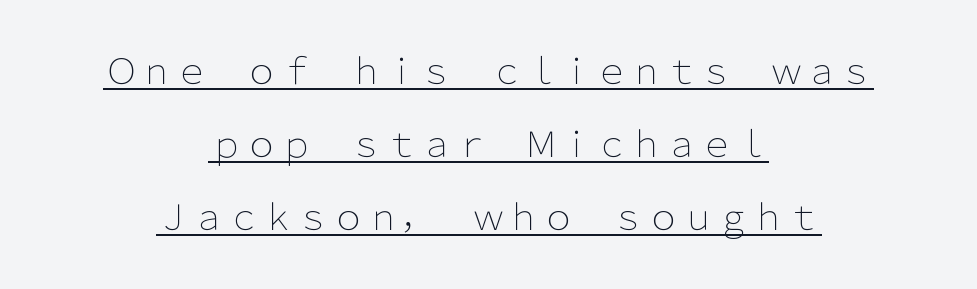
The image shows 35 px light sans-serif type, upright; set centered, loose line spacing (2.09x), normal letter spacing, underlined; low stroke contrast and a medium x-height.
